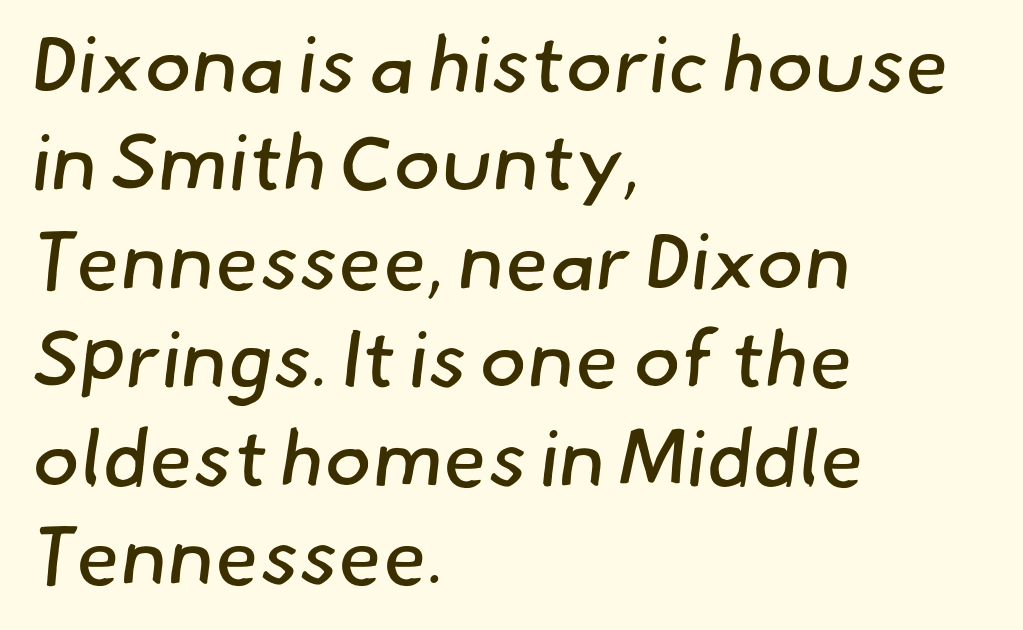
The image shows 80 px regular-weight sans-serif type; set left-aligned, line spacing 1.23x, normal letter spacing, not underlined; low stroke contrast and a small x-height.
